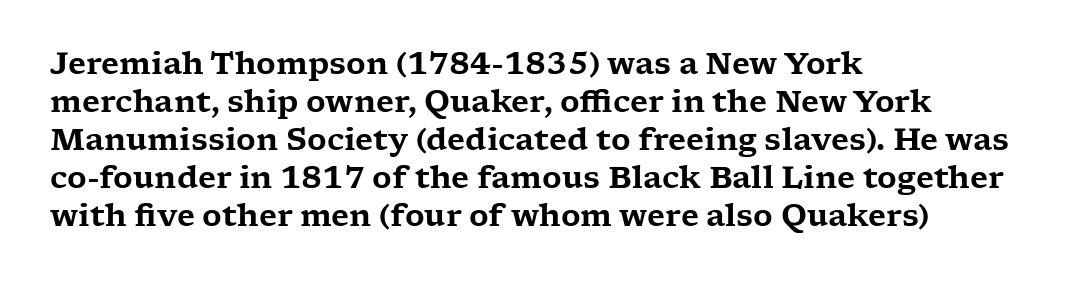
Q: Is the text italic (slanted)? A: No, it is upright.
Q: Is the typeface a serif or a sans-serif typeface? A: Serif.
Q: Is the text underlined? A: No.
Q: How is the paragraph aligned? A: Left-aligned.
Q: Is the spacing between letters normal or unusually wide? A: Normal.
Q: Is the spacing between lines tight, normal or loose? A: Normal.
Q: Width (condensed, normal, or wide)? A: Wide.
Q: Stroke contrast? A: Low.
Q: x-height? A: Medium.
Q: Monospaced? A: No.
